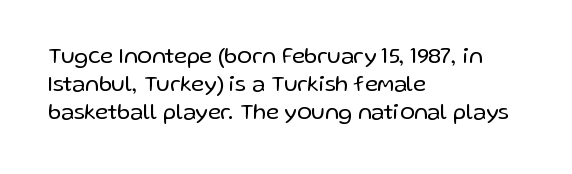
The image shows 22 px text type, upright; set left-aligned, normal line spacing (1.28x), normal letter spacing, not underlined.
